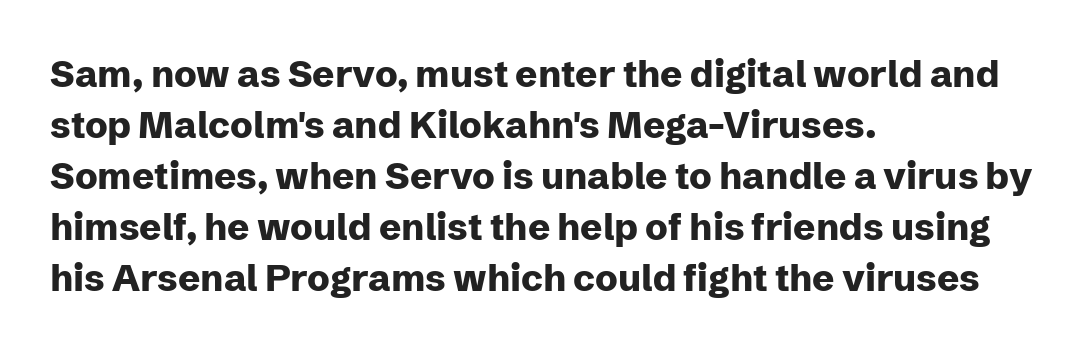
The image shows 37 px heavy sans-serif type, upright; set left-aligned, normal line spacing (1.38x), normal letter spacing, not underlined; low stroke contrast and a medium x-height.
